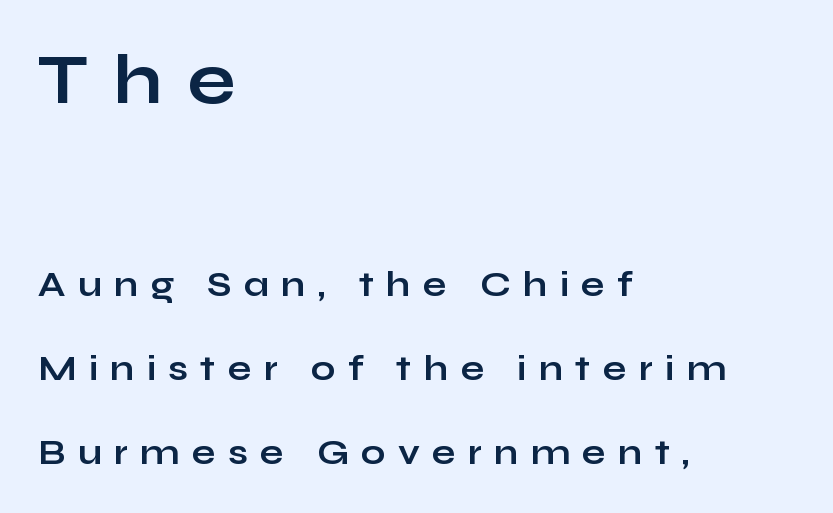
No feet cap the strokes, marking this as sans-serif type. Which of the two is more prominent by size? The first, at the top. The typography opts for an upright posture over an oblique one. Clear beneath every line of the passage. A full-strength bold gives these letters their thick strokes.
